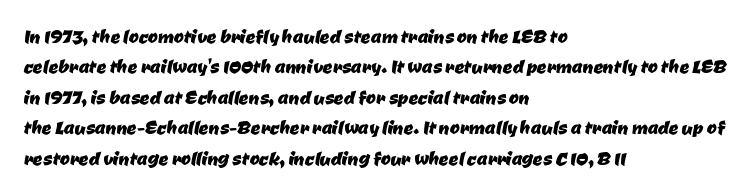
Quick note: underline off. Is the block centered? No — it sits flush against the left margin. There is no visible air inserted between adjacent glyphs. The rendering uses a moderate line-height, typical for paragraphs.
